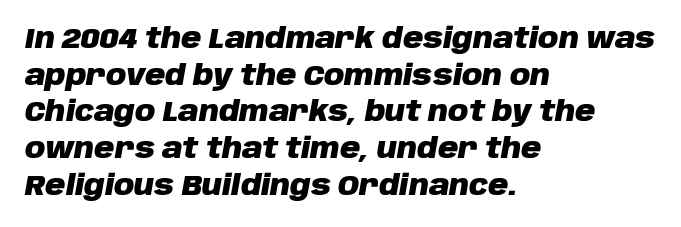
{"italic": "yes", "lean": "right", "slant_degrees": 10, "bold": "yes", "weight": "heavy", "width": "normal", "stroke_contrast": "low", "x_height": "large", "monospaced": "no", "underline": "no", "align": "left", "line_spacing": "normal", "line_spacing_ratio": 1.31, "letter_spacing": "normal", "letter_spacing_em": 0.0, "glyph_px": 28}
